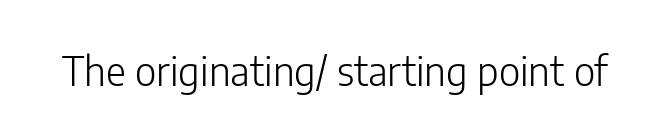
Q: Is the text bold? A: No.
Q: Is the text italic (slanted)? A: No, it is upright.
Q: Is the typeface a serif or a sans-serif typeface? A: Sans-serif.
Q: Is the text underlined? A: No.
Q: Is the spacing between letters normal or unusually wide? A: Normal.
Q: Width (condensed, normal, or wide)? A: Normal.
Q: Stroke contrast? A: Low.
Q: x-height? A: Medium.
Q: Monospaced? A: No.
